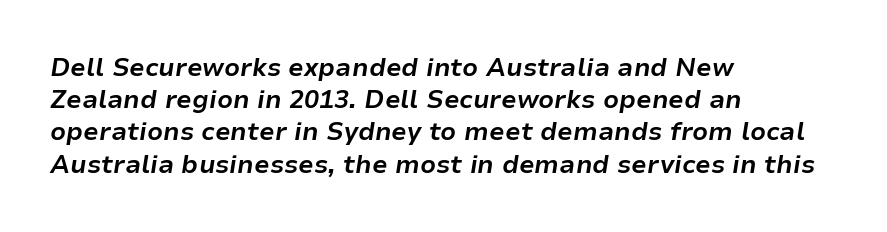
Q: Is the text bold? A: Yes.
Q: Is the text italic (slanted)? A: Yes, it leans right by about 9 degrees.
Q: Is the text underlined? A: No.
Q: How is the paragraph aligned? A: Left-aligned.
Q: Is the spacing between letters normal or unusually wide? A: Normal.
Q: Is the spacing between lines tight, normal or loose? A: Normal.
